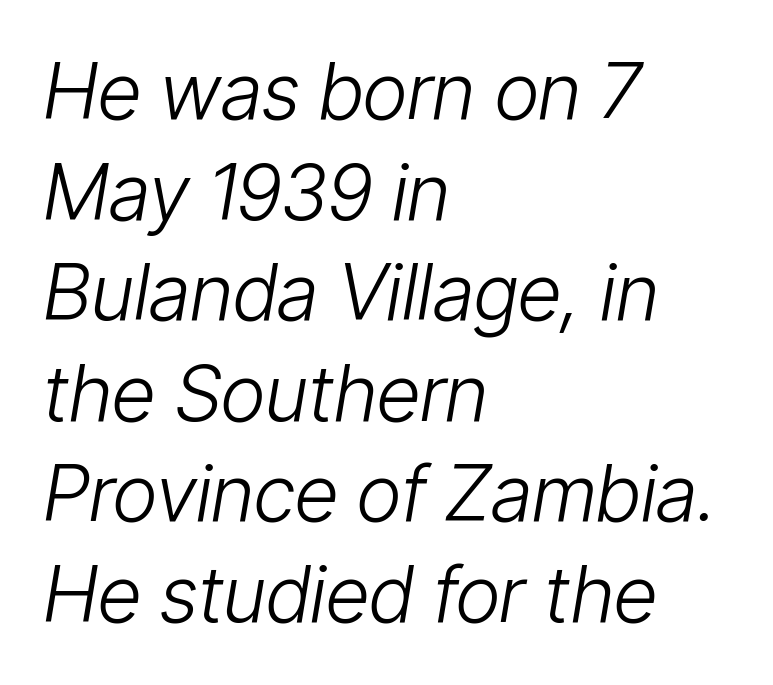
The image shows 78 px light, condensed type, italic (leaning right); set left-aligned, normal line spacing (1.29x), normal letter spacing, not underlined; low stroke contrast and a medium x-height.
